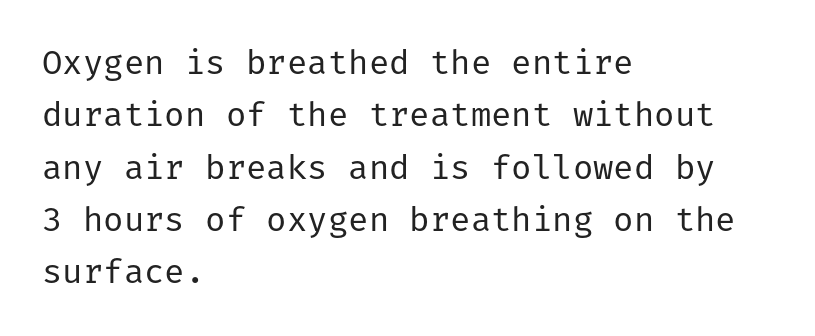
{"serif": "no", "italic": "no", "bold": "no", "weight": "regular", "width": "normal", "stroke_contrast": "low", "x_height": "medium", "underline": "no", "align": "left", "line_spacing": "normal", "line_spacing_ratio": 1.54, "letter_spacing": "normal", "letter_spacing_em": 0.0, "glyph_px": 34}
